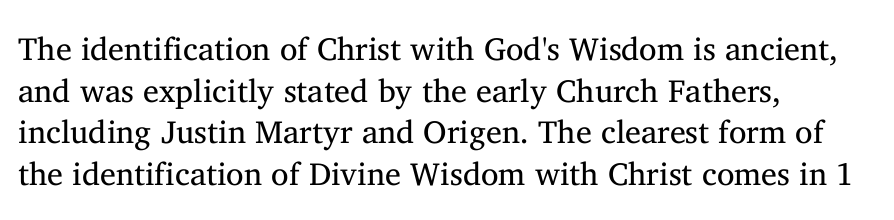
Stroke mass is kept to a normal reading level or below. Ordinary non-slanted type is in use. You could not count columns in this text — the font is proportionally spaced. Quick note: underline off. If you drew a ruler down the left edge, every line would touch it. Summary of vertical rhythm: regular, with standard interline spacing.
